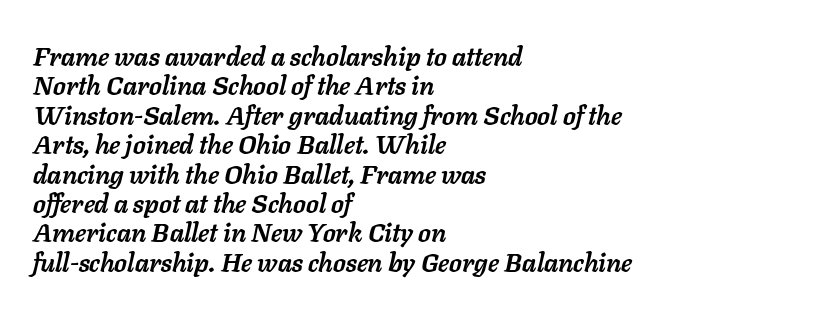
The image shows 26 px bold type, italic (leaning right); set left-aligned, tight line spacing (1.13x), normal letter spacing, not underlined.
